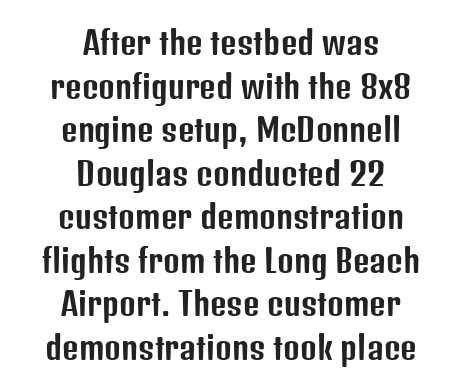
{"serif": "no", "italic": "no", "width": "condensed", "stroke_contrast": "low", "x_height": "medium", "monospaced": "no", "underline": "no", "align": "center", "line_spacing": "normal", "line_spacing_ratio": 1.36, "letter_spacing": "normal", "letter_spacing_em": 0.0, "glyph_px": 32}
